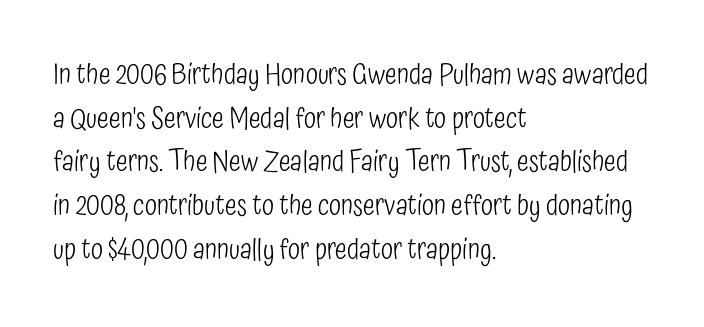
{"serif": "no", "italic": "no", "bold": "no", "weight": "light", "width": "condensed", "stroke_contrast": "low", "x_height": "medium", "monospaced": "no", "underline": "no", "align": "left", "line_spacing": "normal", "line_spacing_ratio": 1.56, "letter_spacing": "normal", "letter_spacing_em": 0.0, "glyph_px": 28}
